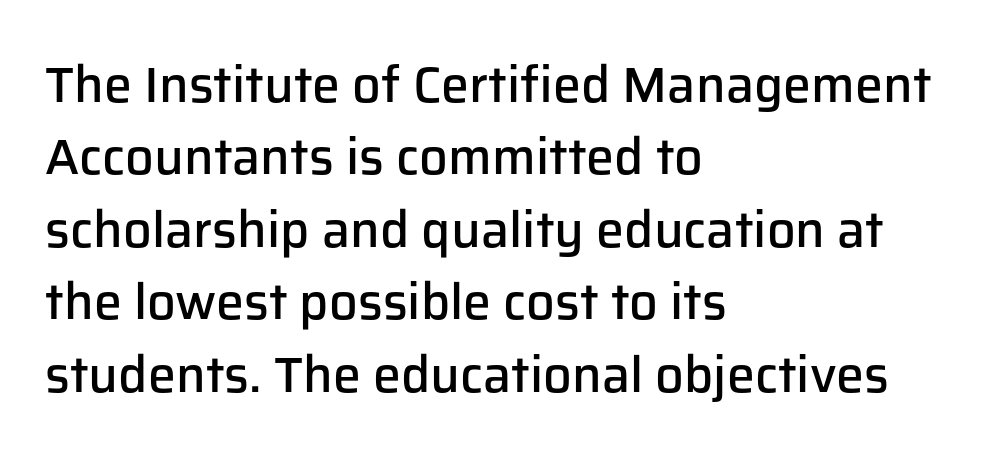
The image shows 50 px semibold sans-serif type, upright; set left-aligned, normal line spacing (1.45x), normal letter spacing, not underlined; low stroke contrast and a medium x-height.
